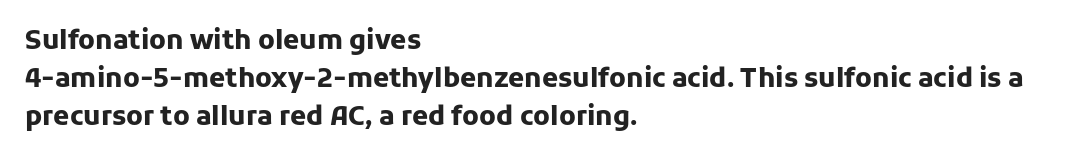
{"italic": "no", "bold": "yes", "underline": "no", "align": "left", "line_spacing": "normal", "line_spacing_ratio": 1.46, "letter_spacing": "normal", "letter_spacing_em": 0.0, "glyph_px": 26}
